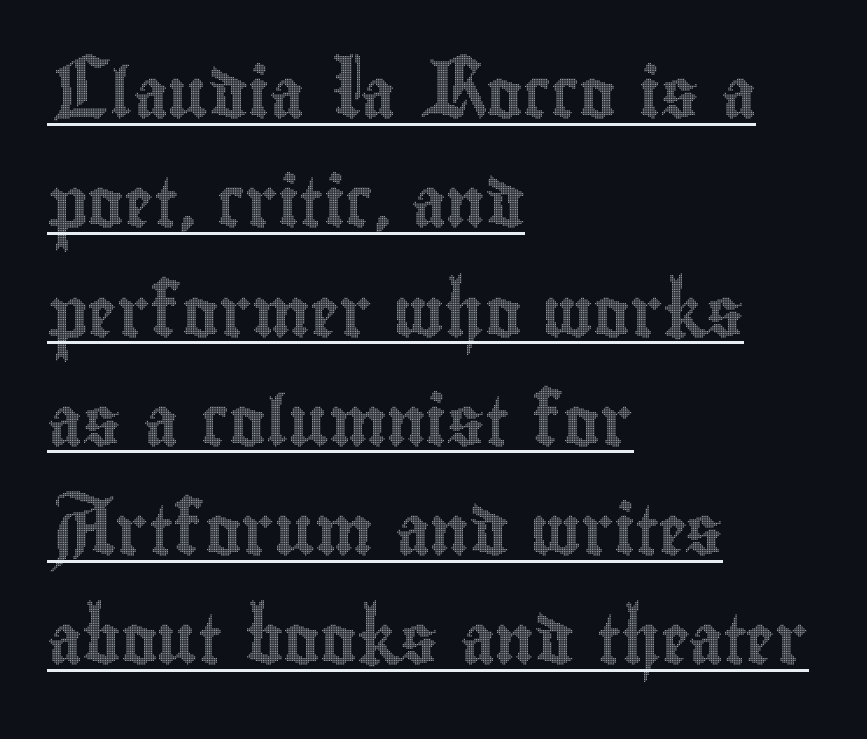
The image shows 49 px condensed type, upright; set left-aligned, loose line spacing (2.23x), normal letter spacing, underlined; a small x-height.
